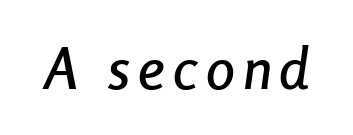
Q: Is the text italic (slanted)? A: Yes, it leans right by about 8 degrees.
Q: Is the text underlined? A: No.
Q: Width (condensed, normal, or wide)? A: Condensed.
Q: Stroke contrast? A: Low.
Q: x-height? A: Medium.
Q: Monospaced? A: No.
